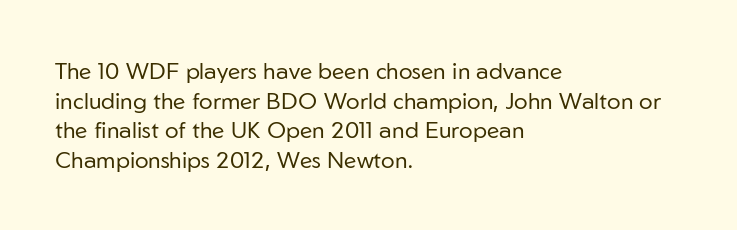
Q: Is the text bold? A: No.
Q: Is the text italic (slanted)? A: No, it is upright.
Q: Is the text underlined? A: No.
Q: How is the paragraph aligned? A: Left-aligned.
Q: Is the spacing between letters normal or unusually wide? A: Normal.
Q: Is the spacing between lines tight, normal or loose? A: Normal.
